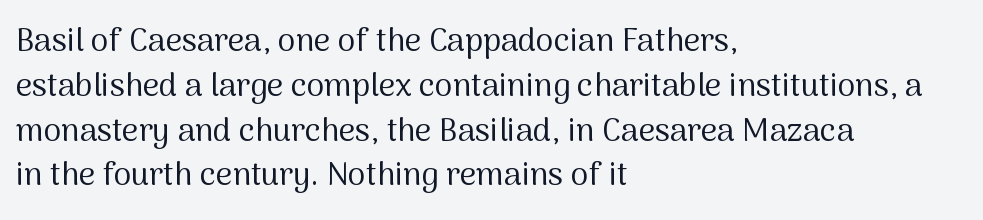
The lettering stays uniformly vertical, giving the passage a roman look. The lines are quadded left. How are the letters spaced? Ordinarily, with no added tracking. Is there much room between lines? A standard amount, neither cramped nor airy. This is sans-serif lettering, the kind often seen on screens and signage. The space directly below the letters is spotless.
